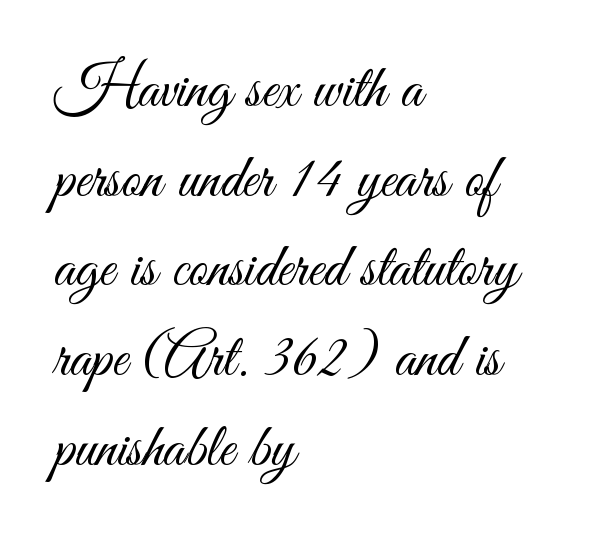
Q: Is the text bold? A: No.
Q: Is the text italic (slanted)? A: Yes.
Q: Is the typeface a serif or a sans-serif typeface? A: Sans-serif.
Q: Is the text underlined? A: No.
Q: How is the paragraph aligned? A: Left-aligned.
Q: Is the spacing between letters normal or unusually wide? A: Normal.
Q: Is the spacing between lines tight, normal or loose? A: Normal.
Q: Width (condensed, normal, or wide)? A: Condensed.
Q: Stroke contrast? A: Medium.
Q: x-height? A: Small.
Q: Monospaced? A: No.
